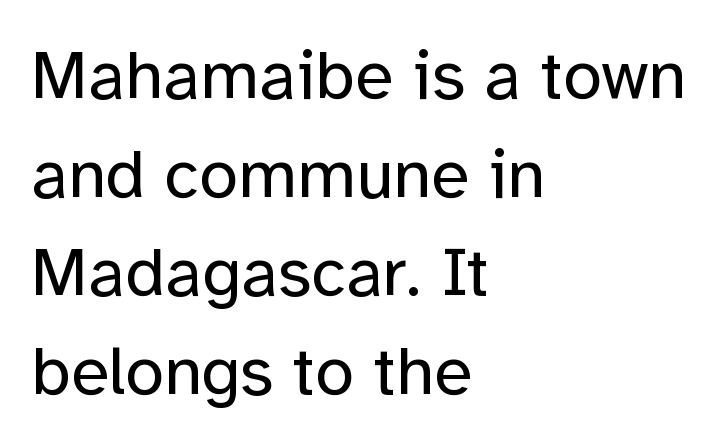
Q: Is the text bold? A: No.
Q: Is the text italic (slanted)? A: No, it is upright.
Q: Is the typeface a serif or a sans-serif typeface? A: Sans-serif.
Q: Is the text underlined? A: No.
Q: How is the paragraph aligned? A: Left-aligned.
Q: Is the spacing between letters normal or unusually wide? A: Normal.
Q: Is the spacing between lines tight, normal or loose? A: Normal.
Q: Width (condensed, normal, or wide)? A: Normal.
Q: Stroke contrast? A: Low.
Q: x-height? A: Medium.
Q: Monospaced? A: No.
